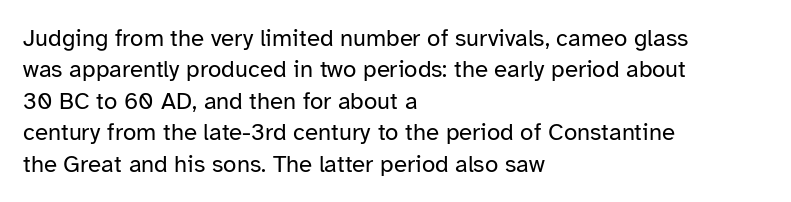
{"italic": "no", "bold": "no", "underline": "no", "align": "left", "line_spacing": "normal", "line_spacing_ratio": 1.31, "letter_spacing": "normal", "letter_spacing_em": 0.0, "glyph_px": 24}
